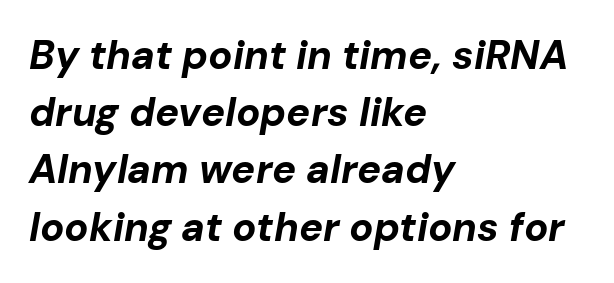
Tall strokes in this sample are angled rather than plumb. Character widths vary here, with narrow letters taking less room than wide ones. The lines in this sample share a left origin and differ only in where they stop. Rows of type keep a routine distance in the vertical direction. Caption: standard tracking, unaltered.
